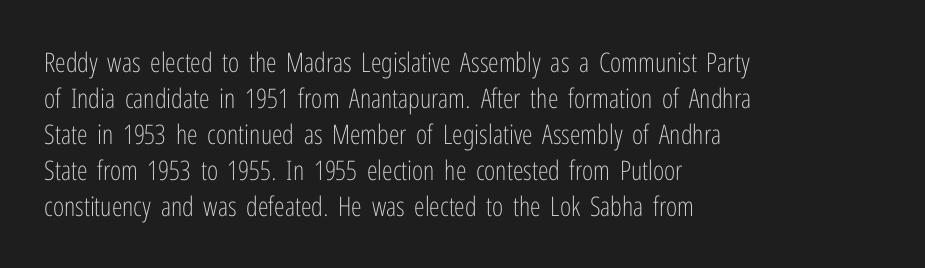
{"italic": "no", "bold": "no", "underline": "no", "align": "left", "line_spacing": "normal", "line_spacing_ratio": 1.33, "letter_spacing": "normal", "letter_spacing_em": 0.0, "glyph_px": 27}
